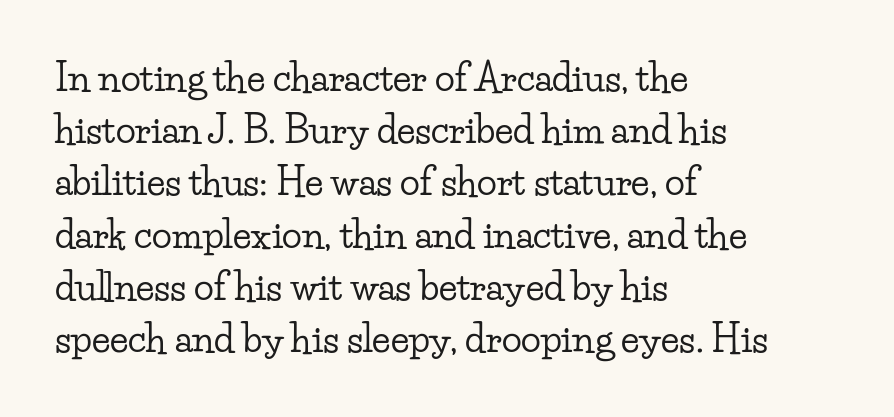
{"serif": "yes", "italic": "no", "width": "wide", "stroke_contrast": "low", "x_height": "small", "monospaced": "no", "underline": "no", "align": "left", "line_spacing": "normal", "line_spacing_ratio": 1.41, "letter_spacing": "normal", "letter_spacing_em": 0.0, "glyph_px": 37}
